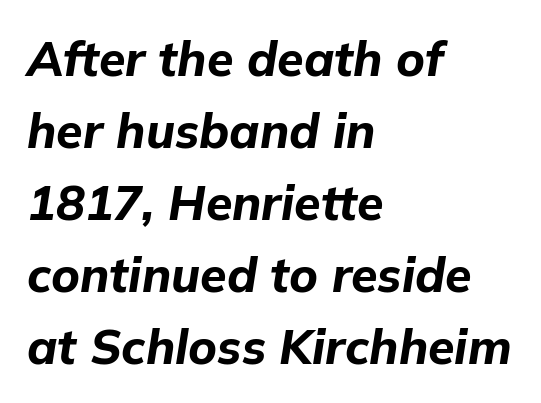
Q: Is the text bold? A: Yes.
Q: Is the text italic (slanted)? A: Yes, it leans right by about 9 degrees.
Q: Is the text underlined? A: No.
Q: How is the paragraph aligned? A: Left-aligned.
Q: Is the spacing between letters normal or unusually wide? A: Normal.
Q: Is the spacing between lines tight, normal or loose? A: Normal.
Q: Width (condensed, normal, or wide)? A: Normal.
Q: Stroke contrast? A: Low.
Q: x-height? A: Medium.
Q: Monospaced? A: No.
